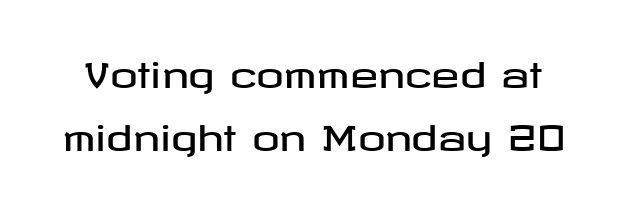
The image shows 34 px wide sans-serif type, upright; set line spacing 1.86x, normal letter spacing, not underlined; low stroke contrast and a medium x-height.
